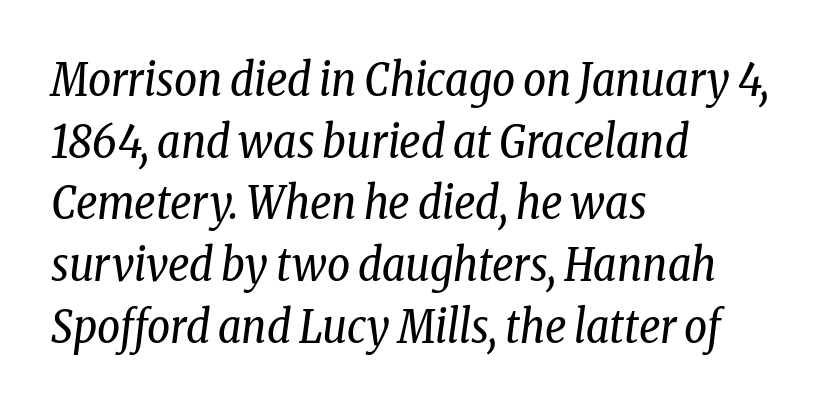
Q: Is the text bold? A: No.
Q: Is the text italic (slanted)? A: Yes, it leans right by about 8 degrees.
Q: Is the typeface a serif or a sans-serif typeface? A: Serif.
Q: Is the text underlined? A: No.
Q: How is the paragraph aligned? A: Left-aligned.
Q: Is the spacing between letters normal or unusually wide? A: Normal.
Q: Is the spacing between lines tight, normal or loose? A: Normal.
Q: Width (condensed, normal, or wide)? A: Condensed.
Q: Stroke contrast? A: Low.
Q: x-height? A: Medium.
Q: Monospaced? A: No.
